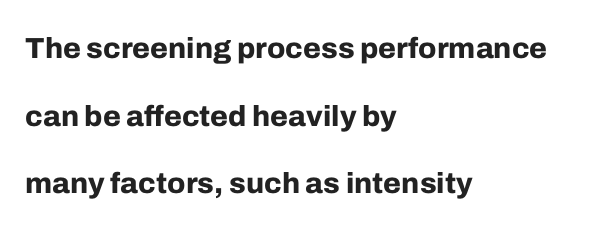
{"serif": "no", "italic": "no", "bold": "yes", "weight": "bold", "width": "normal", "stroke_contrast": "low", "x_height": "medium", "monospaced": "no", "underline": "no", "align": "left", "line_spacing": "loose", "line_spacing_ratio": 2.33, "letter_spacing": "normal", "letter_spacing_em": 0.0, "glyph_px": 29}
